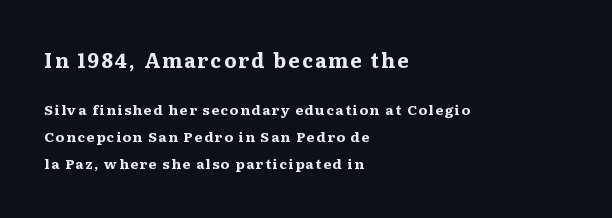
{"italic": "no", "bold": "yes", "underline": "no", "align": "left", "line_spacing": "loose", "line_spacing_ratio": 1.91, "larger_block": "first", "size_ratio": 1.43, "glyph_px": 20}
